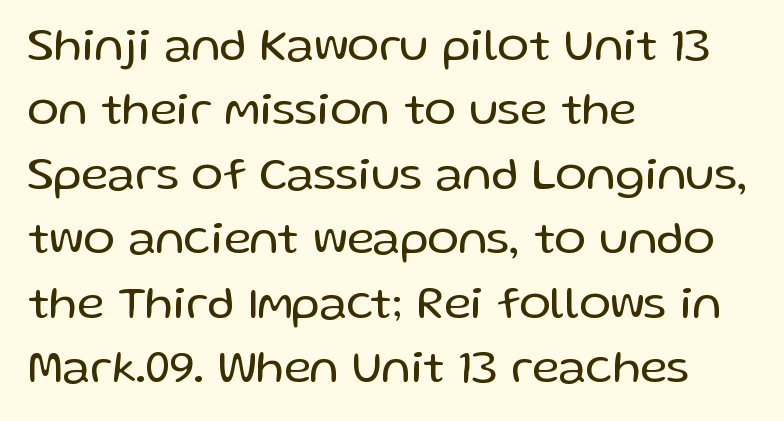
Q: Is the text bold? A: No.
Q: Is the text italic (slanted)? A: No, it is upright.
Q: Is the typeface a serif or a sans-serif typeface? A: Sans-serif.
Q: Is the text underlined? A: No.
Q: How is the paragraph aligned? A: Left-aligned.
Q: Is the spacing between letters normal or unusually wide? A: Normal.
Q: Is the spacing between lines tight, normal or loose? A: Normal.
Q: Width (condensed, normal, or wide)? A: Normal.
Q: Stroke contrast? A: Low.
Q: x-height? A: Medium.
Q: Monospaced? A: No.
